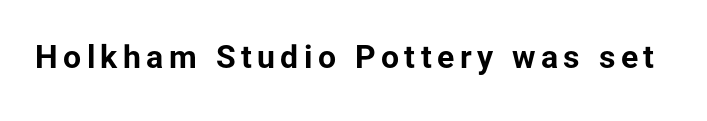
{"serif": "no", "italic": "no", "bold": "yes", "weight": "bold", "width": "normal", "stroke_contrast": "low", "x_height": "medium", "monospaced": "no", "underline": "no", "glyph_px": 32}
